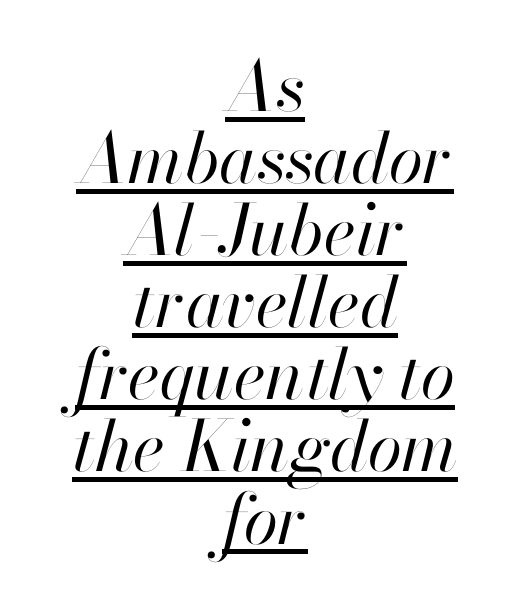
Q: Is the text bold? A: No.
Q: Is the text italic (slanted)? A: Yes, it leans right by about 13 degrees.
Q: Is the text underlined? A: Yes.
Q: How is the paragraph aligned? A: Centered.
Q: Is the spacing between letters normal or unusually wide? A: Normal.
Q: Is the spacing between lines tight, normal or loose? A: Tight.
Q: Width (condensed, normal, or wide)? A: Normal.
Q: Stroke contrast? A: High.
Q: x-height? A: Small.
Q: Monospaced? A: No.
